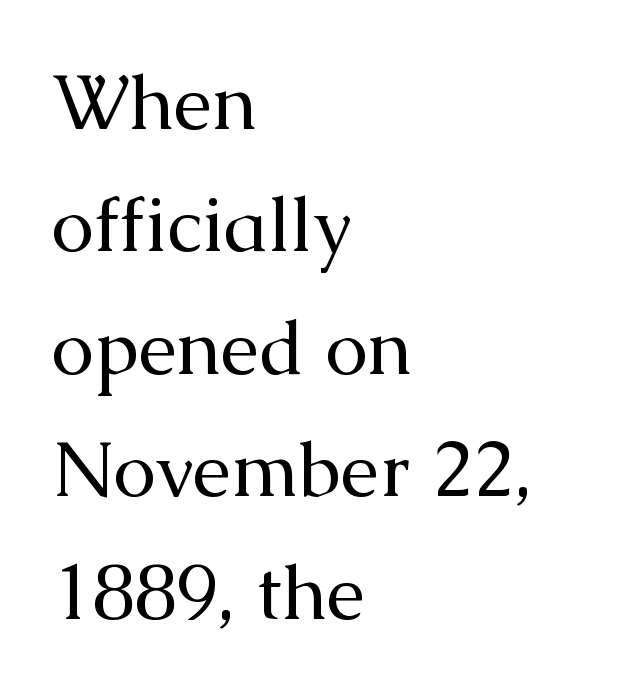
Q: Is the text bold? A: No.
Q: Is the text italic (slanted)? A: No, it is upright.
Q: Is the typeface a serif or a sans-serif typeface? A: Serif.
Q: Is the text underlined? A: No.
Q: How is the paragraph aligned? A: Left-aligned.
Q: Is the spacing between letters normal or unusually wide? A: Normal.
Q: Is the spacing between lines tight, normal or loose? A: Normal.
Q: Width (condensed, normal, or wide)? A: Normal.
Q: Stroke contrast? A: Medium.
Q: x-height? A: Medium.
Q: Monospaced? A: No.
